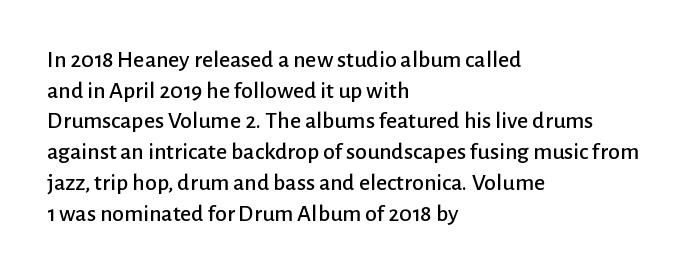
Q: Is the text italic (slanted)? A: No, it is upright.
Q: Is the text underlined? A: No.
Q: How is the paragraph aligned? A: Left-aligned.
Q: Is the spacing between letters normal or unusually wide? A: Normal.
Q: Is the spacing between lines tight, normal or loose? A: Normal.
